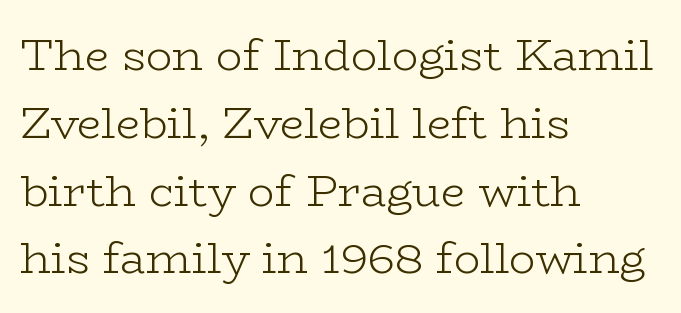
Q: Is the text bold? A: No.
Q: Is the text italic (slanted)? A: No, it is upright.
Q: Is the typeface a serif or a sans-serif typeface? A: Serif.
Q: Is the text underlined? A: No.
Q: How is the paragraph aligned? A: Left-aligned.
Q: Is the spacing between letters normal or unusually wide? A: Normal.
Q: Is the spacing between lines tight, normal or loose? A: Normal.
Q: Width (condensed, normal, or wide)? A: Wide.
Q: Stroke contrast? A: Low.
Q: x-height? A: Medium.
Q: Monospaced? A: No.
